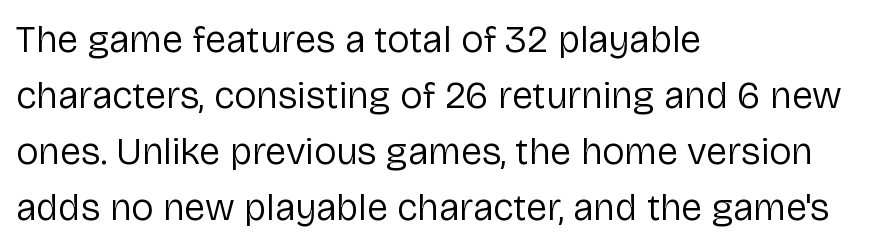
Do the characters align in a grid? No, the font is proportional. The string is rendered with underlining switched off. Serifs: no, the terminals of the letterforms are clean. Glyph-to-glyph distance matches everyday printed text. Interline gaps are of average width in this sample.
